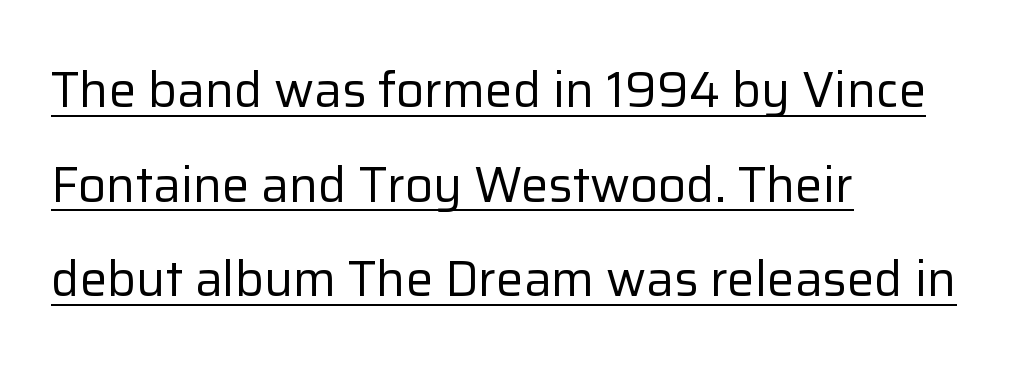
Examine the stroke ends and you'll find no serifs. These lines keep a tight, regular rhythm from letter to letter. Style check: upright. A typesetter would call this proportional, since set widths differ per character. Where is the straight margin? On the left. In designer terms, the underline attribute is active on this setting.
